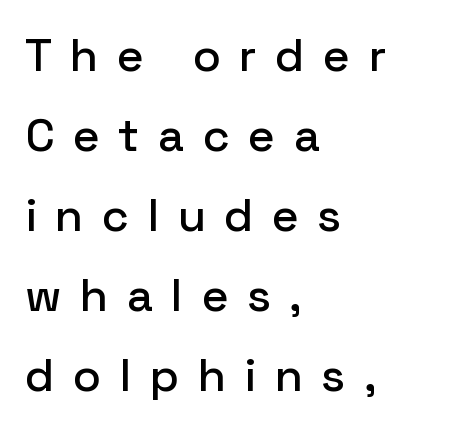
Q: Is the text italic (slanted)? A: No, it is upright.
Q: Is the typeface a serif or a sans-serif typeface? A: Sans-serif.
Q: Is the text underlined? A: No.
Q: How is the paragraph aligned? A: Left-aligned.
Q: Is the spacing between letters normal or unusually wide? A: Unusually wide.
Q: Width (condensed, normal, or wide)? A: Normal.
Q: Stroke contrast? A: Low.
Q: x-height? A: Medium.
Q: Monospaced? A: No.
